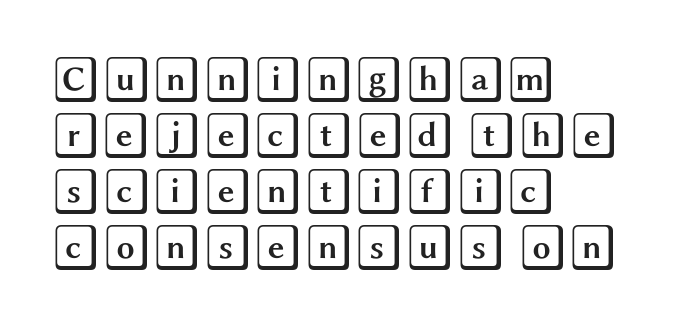
Q: Is the text italic (slanted)? A: No, it is upright.
Q: Is the text underlined? A: No.
Q: How is the paragraph aligned? A: Left-aligned.
Q: Is the spacing between letters normal or unusually wide? A: Normal.
Q: Width (condensed, normal, or wide)? A: Wide.
Q: x-height? A: Large.
